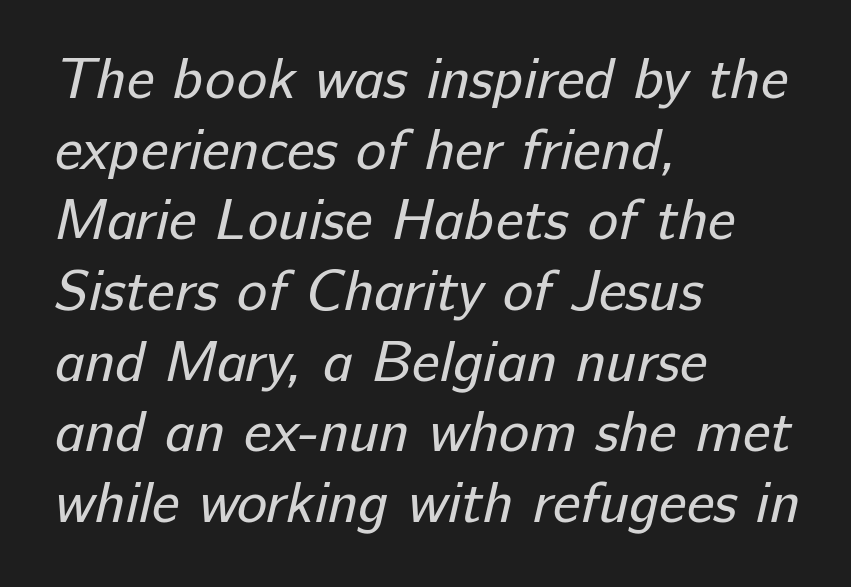
Q: Is the text bold? A: No.
Q: Is the typeface a serif or a sans-serif typeface? A: Sans-serif.
Q: Is the text underlined? A: No.
Q: How is the paragraph aligned? A: Left-aligned.
Q: Is the spacing between letters normal or unusually wide? A: Normal.
Q: Width (condensed, normal, or wide)? A: Normal.
Q: Stroke contrast? A: Low.
Q: x-height? A: Medium.
Q: Monospaced? A: No.
